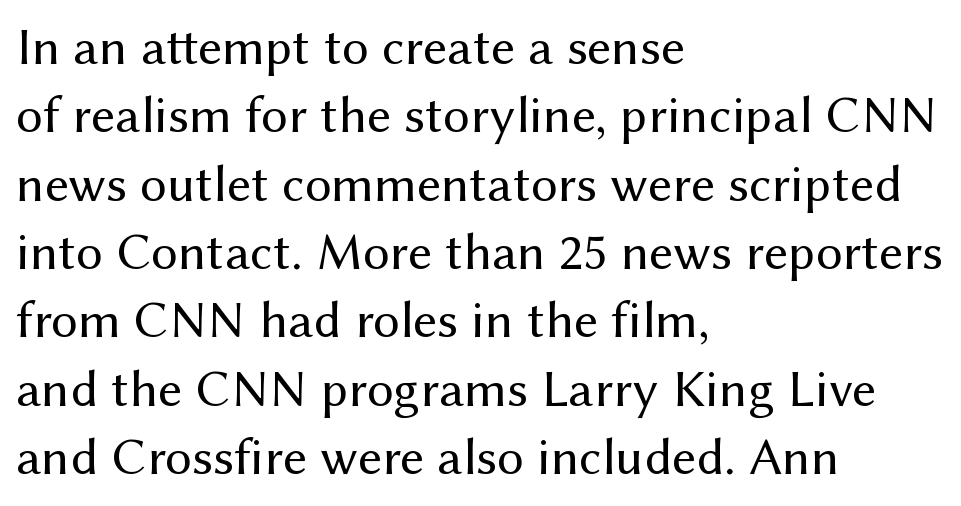
The image shows 53 px regular-weight sans-serif type, upright; set left-aligned, normal line spacing (1.29x), normal letter spacing, not underlined; medium stroke contrast and a medium x-height.
